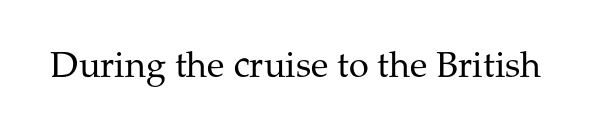
Anything drawn beneath the words? Only blank space. The weight would be labelled regular, book, light, or lighter still. Looks like regular typesetting: each glyph gets only the width it needs. Is the letter spacing exaggerated? No — it looks like the ordinary default. Typographically, this falls in the serif category. The axis of the letterforms is exactly vertical.
